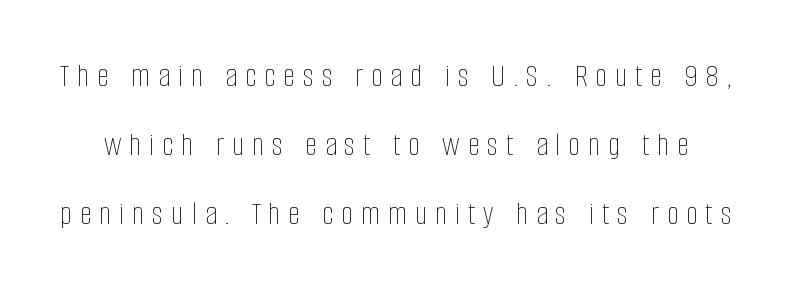
{"italic": "no", "bold": "no", "weight": "thin", "width": "condensed", "stroke_contrast": "low", "x_height": "large", "monospaced": "no", "underline": "no", "line_spacing": "loose", "line_spacing_ratio": 2.03, "letter_spacing": "wide", "letter_spacing_em": 0.23, "glyph_px": 34}
